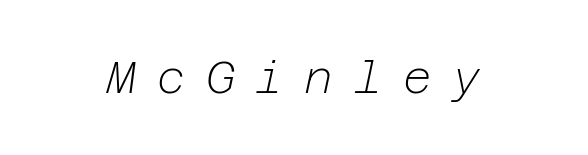
Characters are canted at an angle relative to the baseline's perpendicular. This rendering features lettering with no underline. The weight would be labelled regular, book, light, or lighter still. Tracking value appears strongly positive — letters spread wide.
